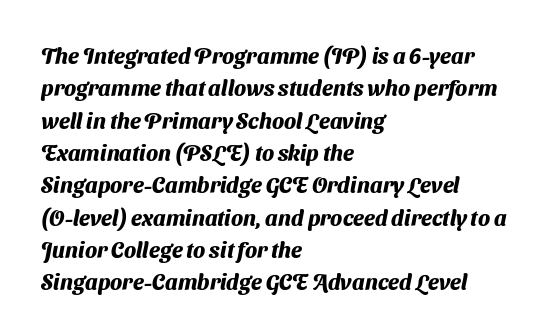
In CSS terms this would be text-align: left. Weight: bold. Tracking value appears to be zero — textbook default spacing. The passage shown stacks its lines at a standard gap.
